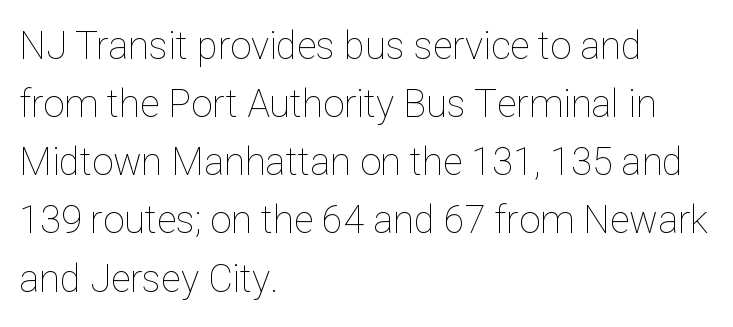
Interline gaps are of average width in this sample. Every row of glyphs begins at an identical x-position on the left. The characters are drawn with everyday or finer stroke widths. This is roman type, the default non-slanted kind. The rendering keeps characters at their native spacing. Check under the words: just untouched page.
